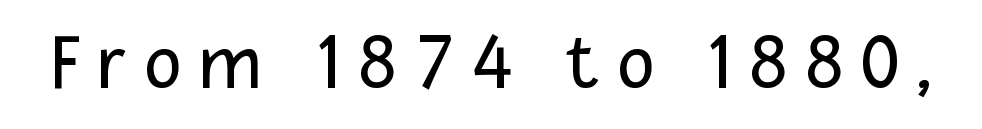
The image shows 80 px regular-weight sans-serif type, upright; set unusually wide letter spacing (+0.22 em), not underlined; low stroke contrast and a medium x-height.
